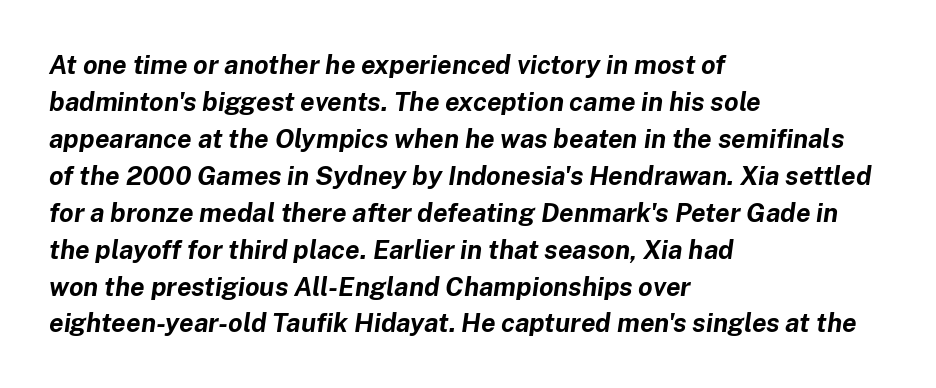
Slanted lettering throughout. Glyph-to-glyph distance matches everyday printed text. Line spacing here is normal. Typographic density is high because the face is bold.
